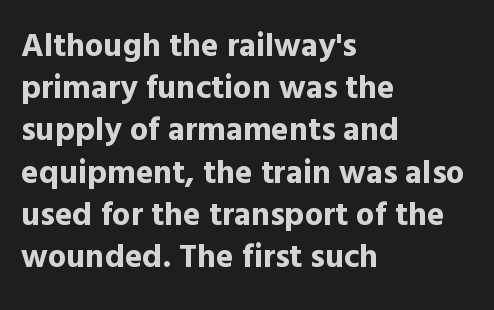
Q: Is the text bold? A: Yes.
Q: Is the text italic (slanted)? A: No, it is upright.
Q: Is the typeface a serif or a sans-serif typeface? A: Sans-serif.
Q: Is the text underlined? A: No.
Q: How is the paragraph aligned? A: Left-aligned.
Q: Is the spacing between letters normal or unusually wide? A: Normal.
Q: Is the spacing between lines tight, normal or loose? A: Normal.
Q: Width (condensed, normal, or wide)? A: Normal.
Q: x-height? A: Medium.
Q: Monospaced? A: No.
